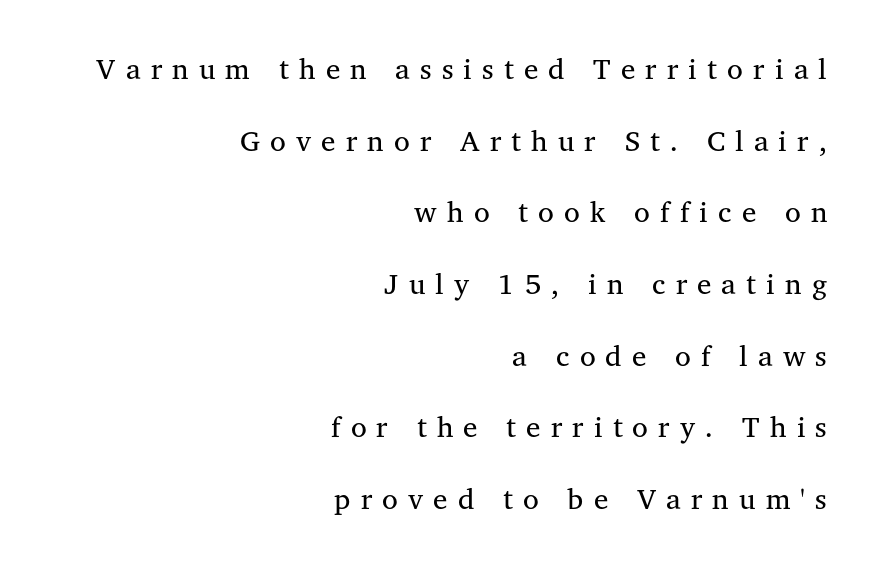
The image shows 29 px regular-weight serif type, upright; set right-aligned, loose line spacing (2.47x), unusually wide letter spacing (+0.35 em), not underlined; medium stroke contrast and a medium x-height.
